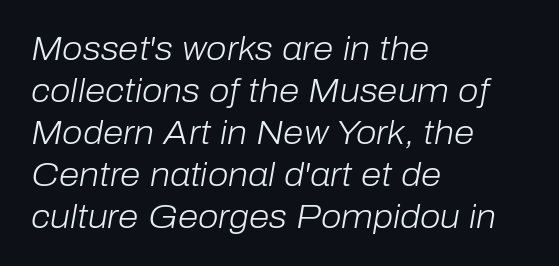
These lines are set flush left with a ragged right edge. Caption: standard tracking, unaltered. The vertical gap from one line to the next is medium. Posture: slanted. On a weight scale, this lands at 450 or below. Each row of text sits above clean, open space.
